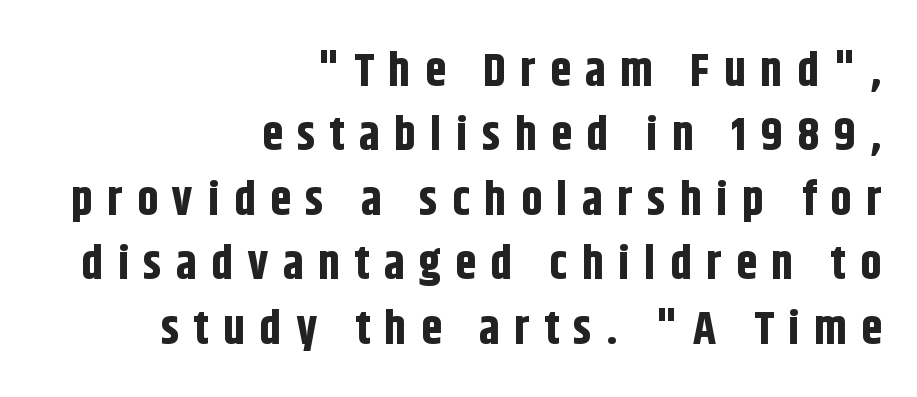
Q: Is the text bold? A: Yes.
Q: Is the text italic (slanted)? A: No, it is upright.
Q: Is the typeface a serif or a sans-serif typeface? A: Sans-serif.
Q: Is the text underlined? A: No.
Q: How is the paragraph aligned? A: Right-aligned.
Q: Is the spacing between letters normal or unusually wide? A: Unusually wide.
Q: Is the spacing between lines tight, normal or loose? A: Normal.
Q: Width (condensed, normal, or wide)? A: Condensed.
Q: Stroke contrast? A: Low.
Q: x-height? A: Large.
Q: Monospaced? A: No.
